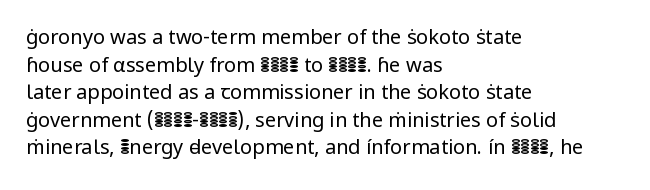
{"italic": "no", "bold": "no", "underline": "no", "align": "left", "line_spacing": "normal", "line_spacing_ratio": 1.38, "letter_spacing": "normal", "letter_spacing_em": 0.0, "glyph_px": 20}
